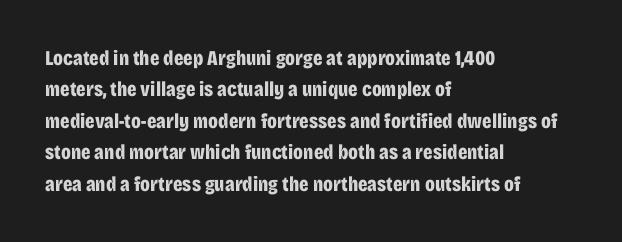
{"italic": "no", "bold": "yes", "underline": "no", "align": "left", "line_spacing": "normal", "line_spacing_ratio": 1.5, "letter_spacing": "normal", "letter_spacing_em": 0.0, "glyph_px": 21}
